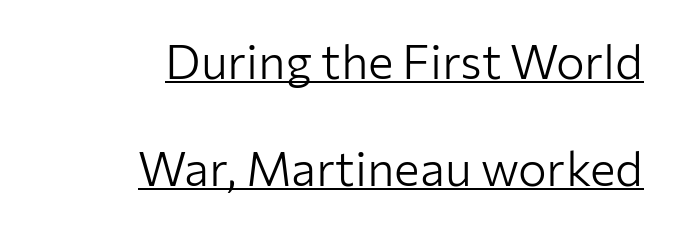
Q: Is the text bold? A: No.
Q: Is the text italic (slanted)? A: No, it is upright.
Q: Is the typeface a serif or a sans-serif typeface? A: Sans-serif.
Q: Is the text underlined? A: Yes.
Q: How is the paragraph aligned? A: Right-aligned.
Q: Is the spacing between letters normal or unusually wide? A: Normal.
Q: Is the spacing between lines tight, normal or loose? A: Loose.
Q: Width (condensed, normal, or wide)? A: Normal.
Q: Stroke contrast? A: Low.
Q: x-height? A: Medium.
Q: Monospaced? A: No.
